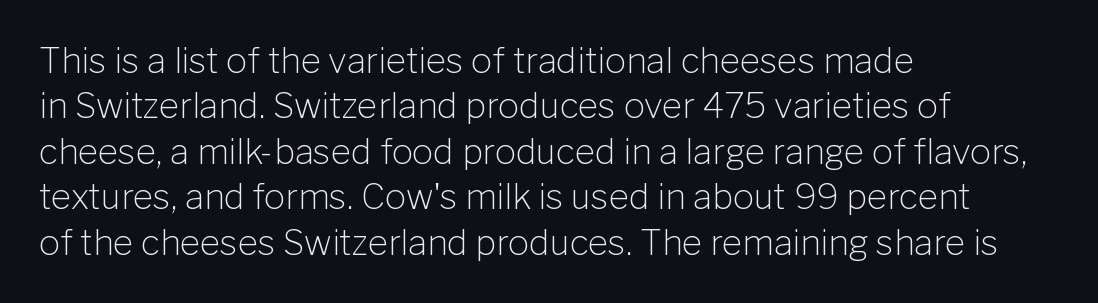
{"serif": "no", "italic": "no", "bold": "no", "weight": "light", "width": "normal", "stroke_contrast": "low", "x_height": "medium", "monospaced": "no", "underline": "no", "align": "left", "line_spacing": "normal", "line_spacing_ratio": 1.3, "letter_spacing": "normal", "letter_spacing_em": 0.0, "glyph_px": 35}
